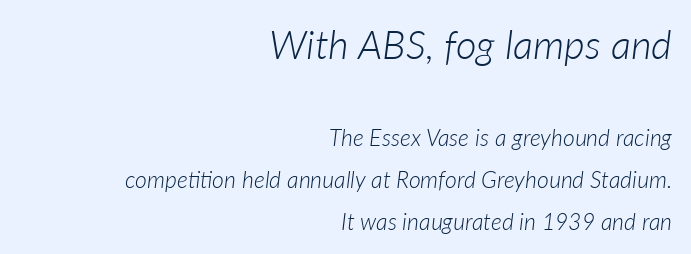
{"italic": "yes", "lean": "right", "slant_degrees": 7, "bold": "no", "weight": "light", "width": "normal", "stroke_contrast": "low", "x_height": "medium", "monospaced": "no", "underline": "no", "align": "right", "line_spacing_ratio": 1.81, "letter_spacing": "normal", "letter_spacing_em": 0.0, "larger_block": "first", "size_ratio": 1.74, "glyph_px": 40}
